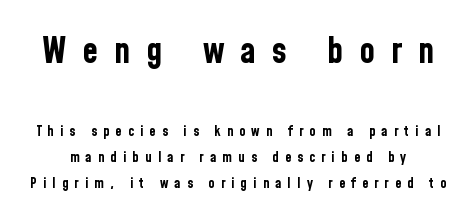
{"serif": "no", "italic": "no", "bold": "yes", "weight": "bold", "width": "condensed", "stroke_contrast": "low", "x_height": "medium", "monospaced": "no", "underline": "no", "line_spacing_ratio": 1.85, "letter_spacing": "wide", "letter_spacing_em": 0.44, "larger_block": "first", "size_ratio": 2.57, "glyph_px": 36}
